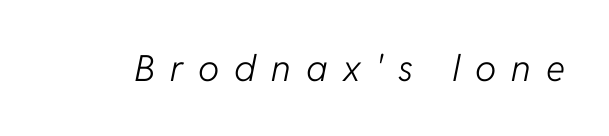
Words float on clear page, feet unadorned. Students, note that the glyphs here are deliberately spaced far apart. Ink coverage per letter is moderate at most. A typesetter would call this proportional, since set widths differ per character. Would a proofreader flag this as italicized? Yes.
